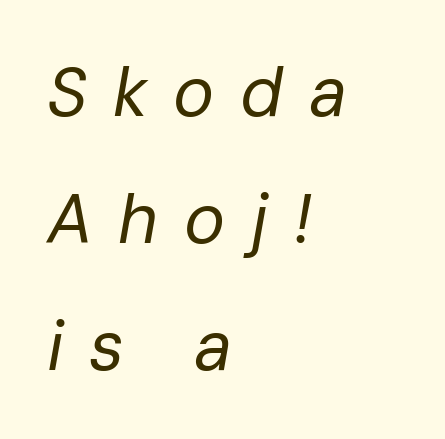
{"italic": "yes", "lean": "right", "slant_degrees": 10, "bold": "no", "weight": "regular", "width": "normal", "stroke_contrast": "low", "x_height": "medium", "monospaced": "no", "underline": "no", "align": "left", "line_spacing_ratio": 1.84, "letter_spacing": "wide", "letter_spacing_em": 0.37, "glyph_px": 69}
